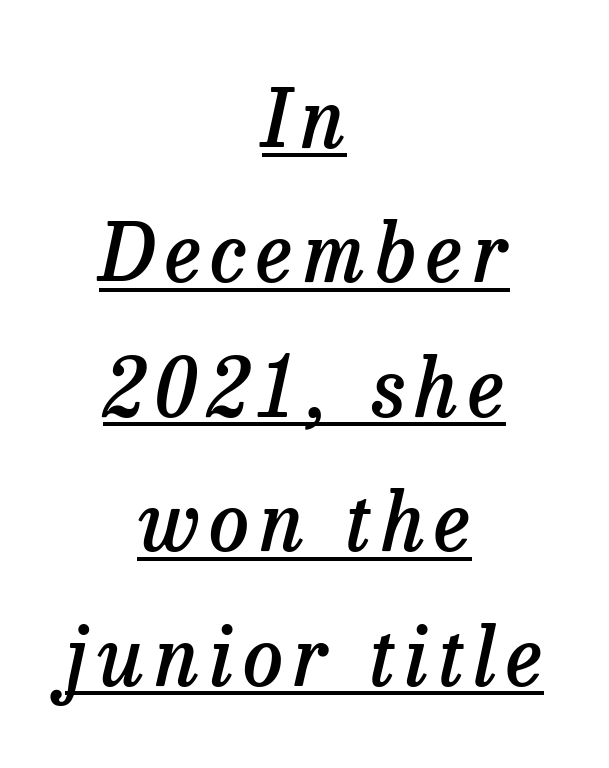
The image shows 80 px semibold serif type, italic (leaning right); set centered, normal line spacing (1.68x), underlined; low stroke contrast and a medium x-height.
